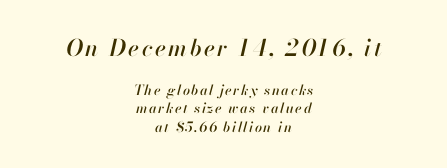
The image shows 23 px text type, italic (leaning right); set centered, normal line spacing (1.32x), not underlined; the first (top) block is 1.64x larger.
